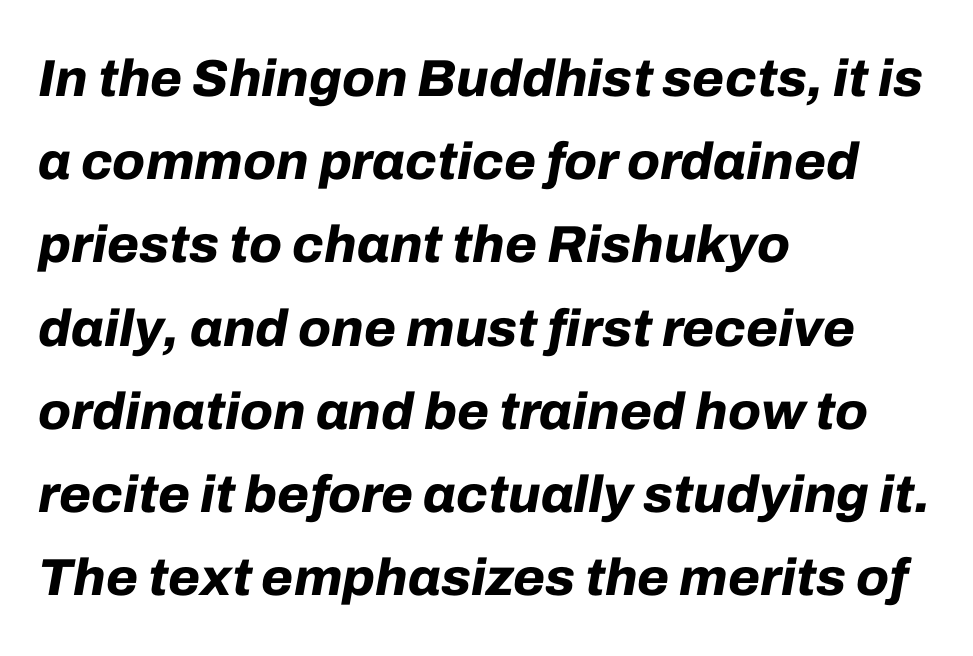
The image shows 52 px bold type, italic (leaning right); set left-aligned, normal line spacing (1.6x), normal letter spacing, not underlined; low stroke contrast and a medium x-height.
